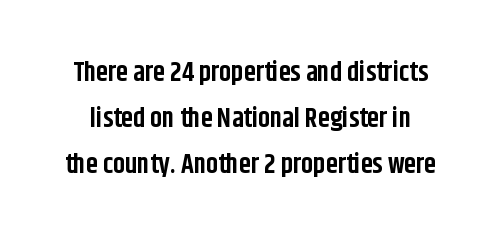
Anything drawn beneath the words? Only blank space. Nothing unusual about the tracking: characters are spaced as the font intends. The rendering uses a bold face; every stroke is thick and dark. Do the letters lean? They stand straight.
